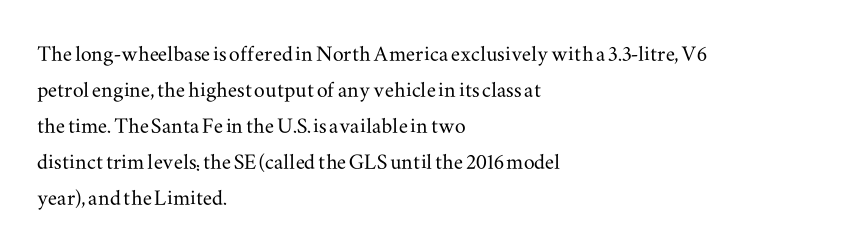
{"italic": "no", "underline": "no", "align": "left", "line_spacing": "normal", "line_spacing_ratio": 1.33, "letter_spacing": "normal", "letter_spacing_em": 0.0, "glyph_px": 27}
